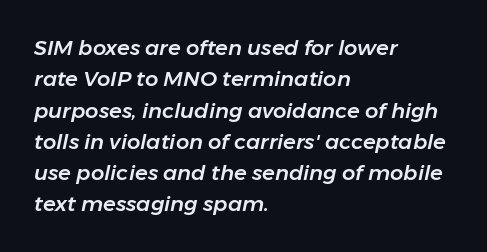
{"italic": "yes", "lean": "right", "slant_degrees": 11, "underline": "no", "align": "left", "line_spacing": "normal", "line_spacing_ratio": 1.49, "letter_spacing": "normal", "letter_spacing_em": 0.0, "glyph_px": 21}
